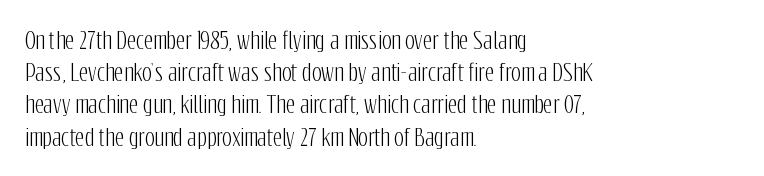
The image shows 23 px text type, upright; set left-aligned, normal line spacing (1.4x), normal letter spacing, not underlined.
